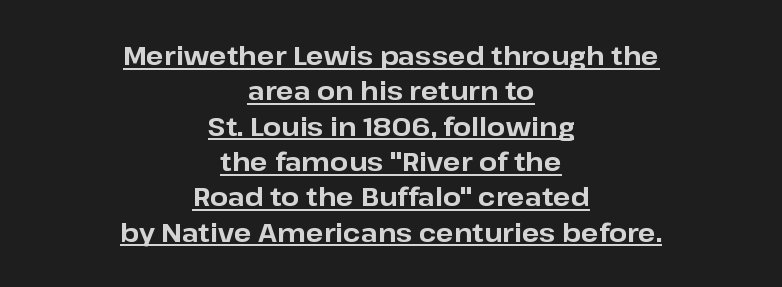
Strong, thick strokes mark this as bold type. Glance below the letters and you will spot a drawn line. Compared with typical body copy, the letter spacing here is the same. Honestly, the row spacing looks completely unremarkable. The typography opts for an upright posture over an oblique one. Every row of glyphs is offset so its center matches the block's center.
